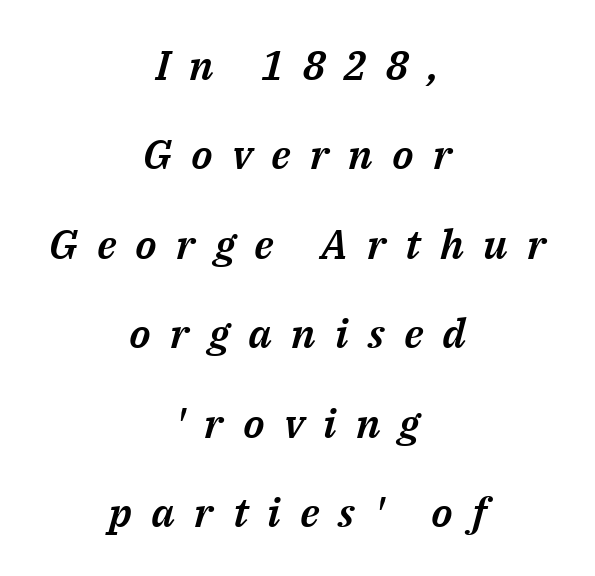
Q: Is the text italic (slanted)? A: Yes, it leans right by about 14 degrees.
Q: Is the text underlined? A: No.
Q: How is the paragraph aligned? A: Centered.
Q: Is the spacing between letters normal or unusually wide? A: Unusually wide.
Q: Is the spacing between lines tight, normal or loose? A: Loose.
Q: Width (condensed, normal, or wide)? A: Normal.
Q: Stroke contrast? A: Medium.
Q: x-height? A: Medium.
Q: Monospaced? A: No.
